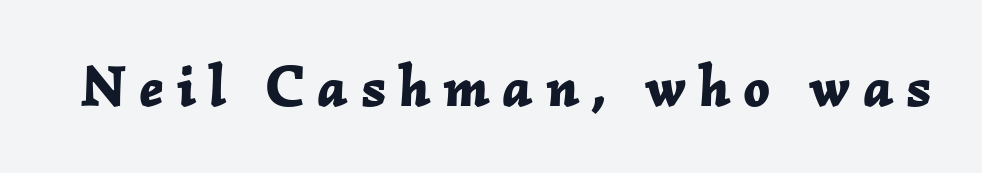
{"italic": "yes", "lean": "right", "slant_degrees": 2, "bold": "yes", "weight": "bold", "width": "normal", "stroke_contrast": "low", "x_height": "medium", "monospaced": "no", "underline": "no", "letter_spacing": "wide", "letter_spacing_em": 0.22, "glyph_px": 58}
